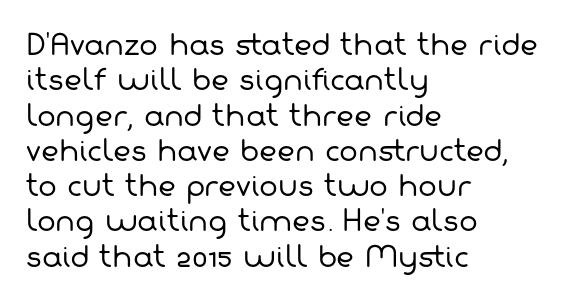
Q: Is the text bold? A: No.
Q: Is the typeface a serif or a sans-serif typeface? A: Sans-serif.
Q: Is the text underlined? A: No.
Q: How is the paragraph aligned? A: Left-aligned.
Q: Is the spacing between letters normal or unusually wide? A: Normal.
Q: Is the spacing between lines tight, normal or loose? A: Normal.
Q: Width (condensed, normal, or wide)? A: Normal.
Q: Stroke contrast? A: Low.
Q: x-height? A: Medium.
Q: Monospaced? A: No.
